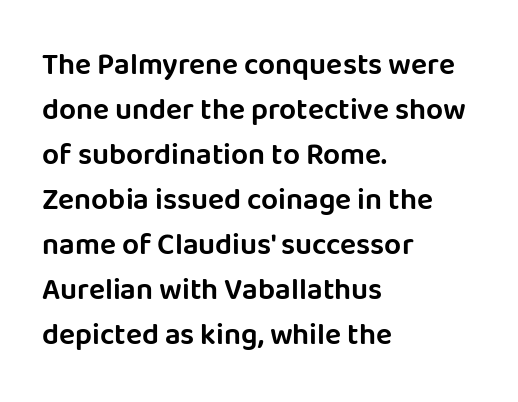
Q: Is the text italic (slanted)? A: No, it is upright.
Q: Is the typeface a serif or a sans-serif typeface? A: Sans-serif.
Q: Is the text underlined? A: No.
Q: How is the paragraph aligned? A: Left-aligned.
Q: Is the spacing between letters normal or unusually wide? A: Normal.
Q: Is the spacing between lines tight, normal or loose? A: Normal.
Q: Width (condensed, normal, or wide)? A: Normal.
Q: Stroke contrast? A: Low.
Q: x-height? A: Large.
Q: Monospaced? A: No.
